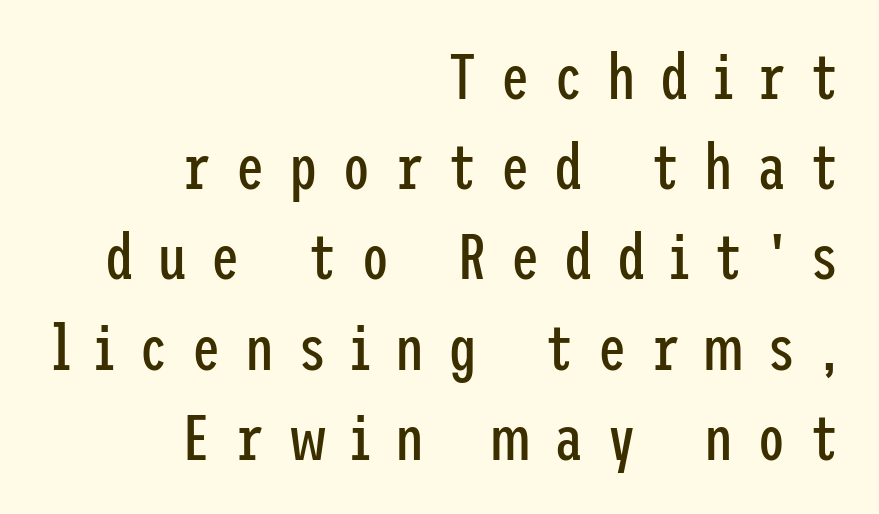
Q: Is the text bold? A: No.
Q: Is the text italic (slanted)? A: No, it is upright.
Q: Is the typeface a serif or a sans-serif typeface? A: Sans-serif.
Q: Is the text underlined? A: No.
Q: How is the paragraph aligned? A: Right-aligned.
Q: Is the spacing between letters normal or unusually wide? A: Unusually wide.
Q: Is the spacing between lines tight, normal or loose? A: Normal.
Q: Width (condensed, normal, or wide)? A: Condensed.
Q: Stroke contrast? A: Low.
Q: x-height? A: Medium.
